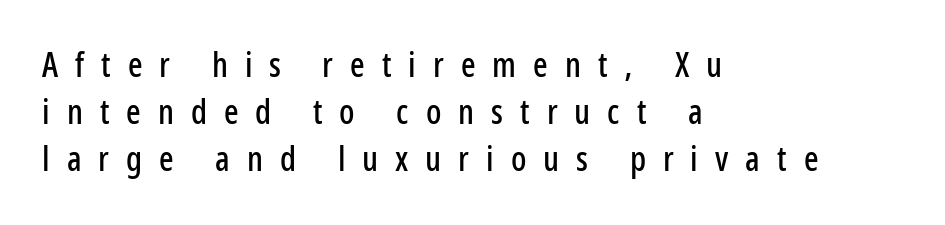
The image shows 34 px condensed sans-serif type, upright; set left-aligned, normal line spacing (1.38x), unusually wide letter spacing (+0.5 em), not underlined; low stroke contrast and a medium x-height.
